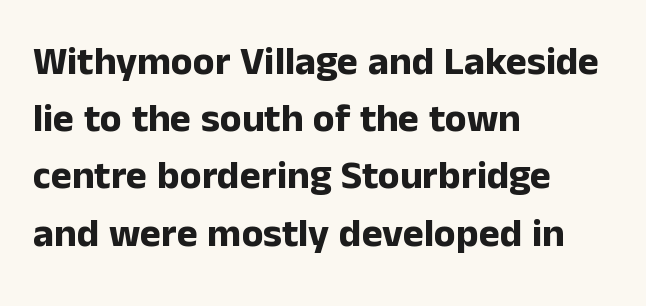
{"serif": "no", "italic": "no", "bold": "yes", "weight": "bold", "width": "normal", "stroke_contrast": "low", "x_height": "medium", "monospaced": "no", "underline": "no", "align": "left", "line_spacing": "normal", "line_spacing_ratio": 1.43, "letter_spacing": "normal", "letter_spacing_em": 0.0, "glyph_px": 40}
